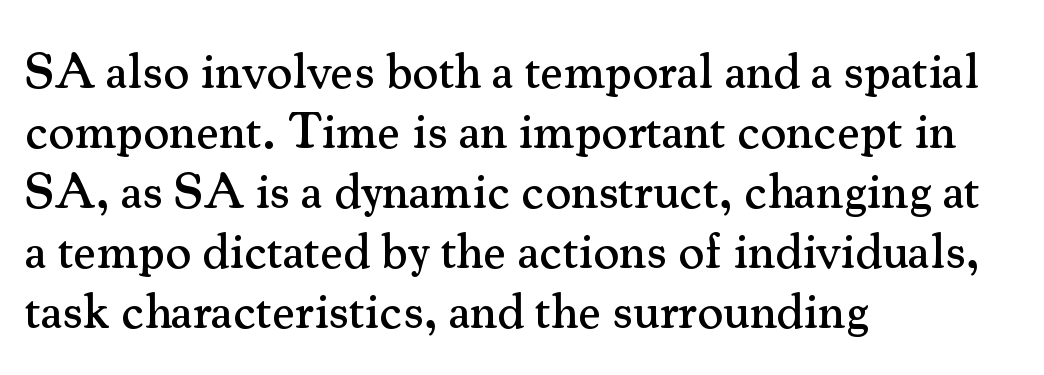
The image shows 50 px serif type, upright; set left-aligned, line spacing 1.2x, normal letter spacing, not underlined; medium stroke contrast and a small x-height.
